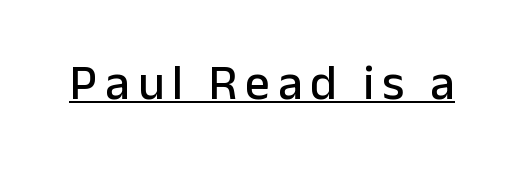
{"serif": "no", "italic": "no", "width": "normal", "stroke_contrast": "low", "x_height": "medium", "monospaced": "no", "underline": "yes", "glyph_px": 49}
